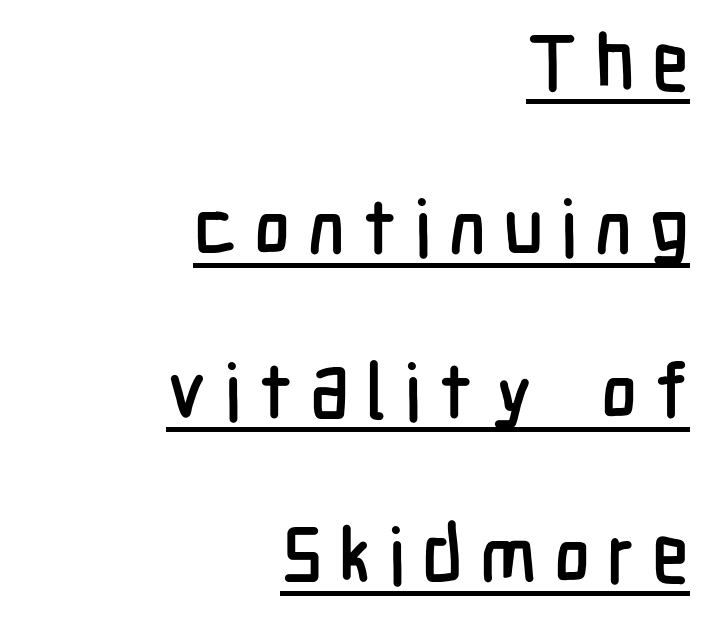
Each letter keeps its own natural width here, so spacing adapts to shape. Horizontally, the lines are justified to the trailing edge only. You can see a thin bar hugging the bottom of the glyphs. There is plenty of visible air inserted between adjacent glyphs.
